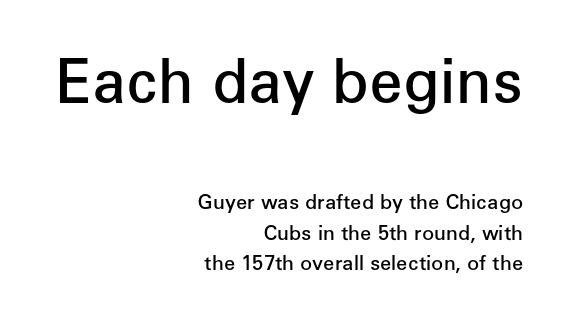
{"serif": "no", "italic": "no", "bold": "semi", "weight": "semibold", "width": "normal", "stroke_contrast": "low", "x_height": "medium", "monospaced": "no", "underline": "no", "align": "right", "line_spacing": "normal", "line_spacing_ratio": 1.52, "letter_spacing": "normal", "letter_spacing_em": 0.0, "larger_block": "first", "size_ratio": 3.0, "glyph_px": 60}
